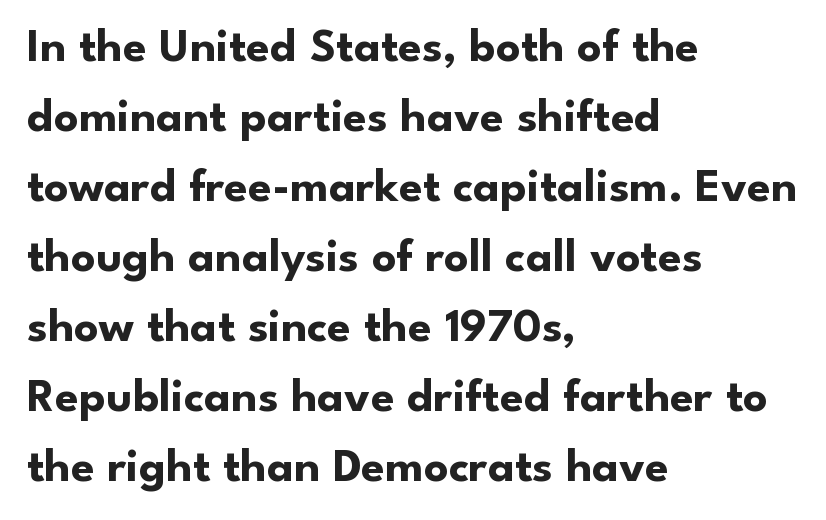
{"serif": "no", "italic": "no", "bold": "yes", "weight": "bold", "width": "normal", "stroke_contrast": "low", "x_height": "small", "monospaced": "no", "underline": "no", "align": "left", "line_spacing": "normal", "line_spacing_ratio": 1.46, "letter_spacing": "normal", "letter_spacing_em": 0.0, "glyph_px": 48}
